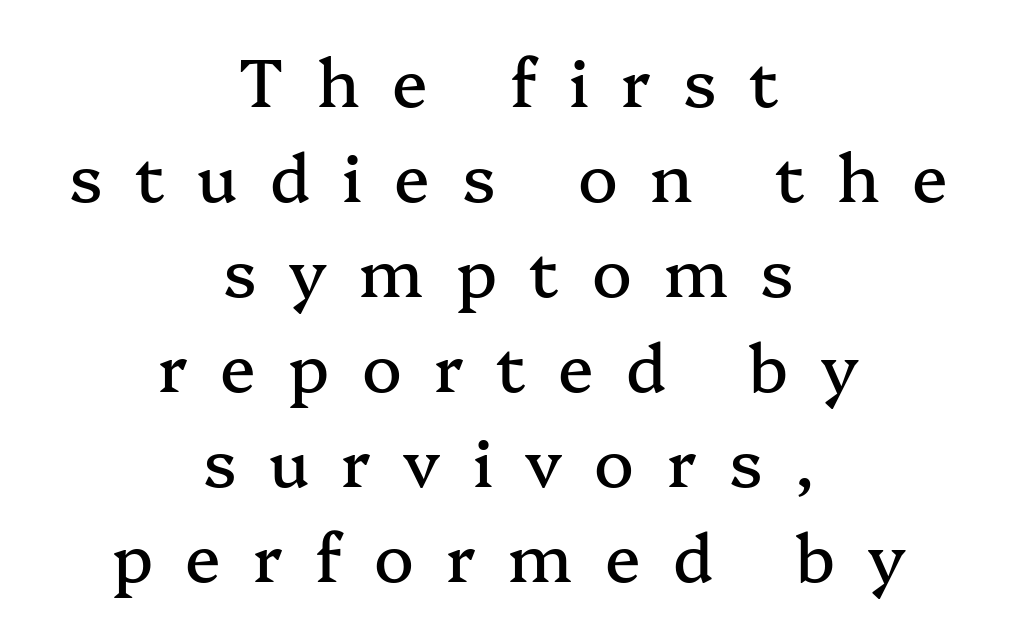
The baseline area is clear. The setting favours the middle, as headings and verse often do. Observe the wide spacing: letters keep a clear distance from each other. A typesetter would mark this as roman, not italic. These lines sit exactly where default settings would place them.
